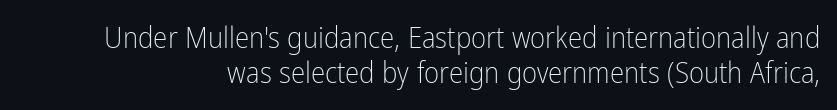
The image shows 29 px light, condensed sans-serif type, upright; set line spacing 1.22x, normal letter spacing, not underlined; low stroke contrast and a medium x-height.
